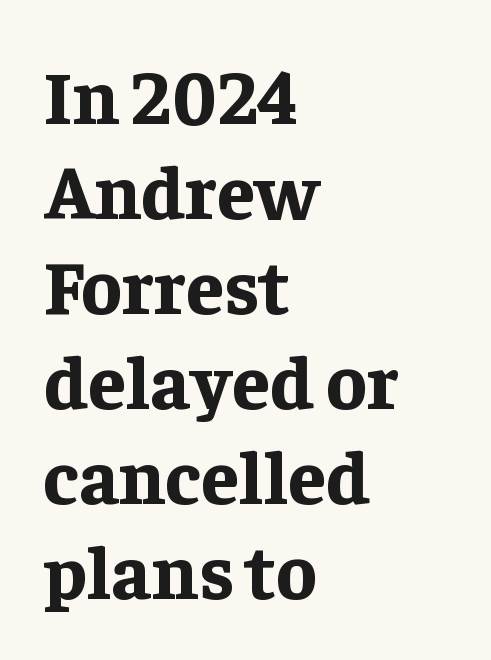
{"serif": "yes", "italic": "no", "bold": "yes", "weight": "bold", "width": "normal", "stroke_contrast": "low", "x_height": "medium", "monospaced": "no", "underline": "no", "align": "left", "line_spacing": "normal", "line_spacing_ratio": 1.25, "letter_spacing": "normal", "letter_spacing_em": 0.0, "glyph_px": 76}
